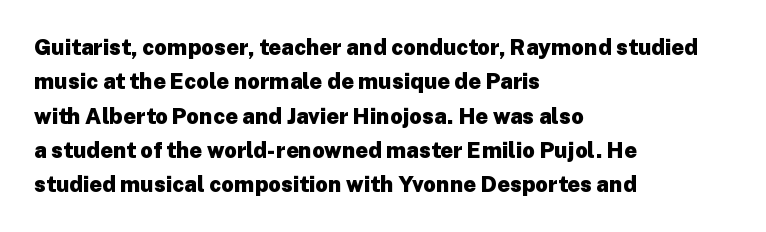
The image shows 22 px bold type, upright; set left-aligned, normal line spacing (1.56x), normal letter spacing, not underlined.
